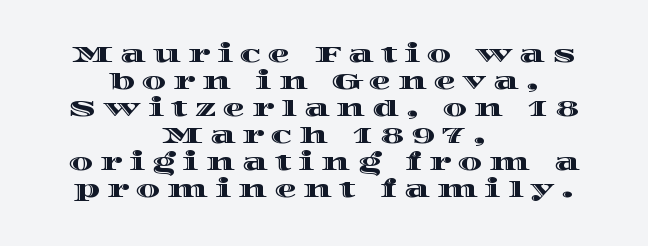
In CSS terms this would be text-align: center. There is plenty of visible air inserted between adjacent glyphs. Unmarked baselines from the first word to the last. Quick note: not italic, upright.
